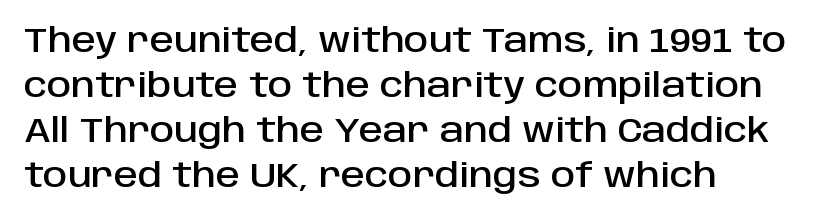
{"serif": "no", "italic": "no", "width": "normal", "stroke_contrast": "low", "x_height": "large", "monospaced": "no", "underline": "no", "align": "left", "line_spacing": "normal", "line_spacing_ratio": 1.32, "letter_spacing": "normal", "letter_spacing_em": 0.0, "glyph_px": 34}
